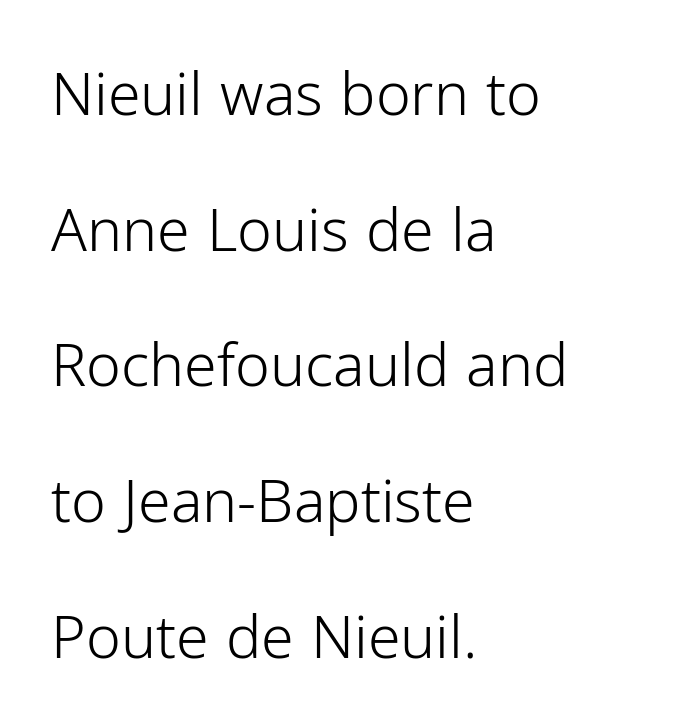
The image shows 59 px light sans-serif type, upright; set left-aligned, loose line spacing (2.3x), normal letter spacing, not underlined; low stroke contrast and a medium x-height.
